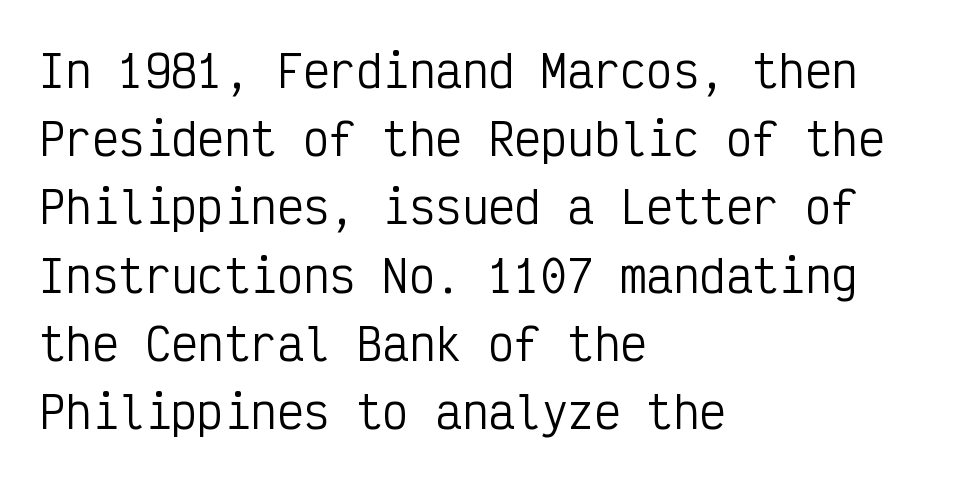
{"serif": "no", "italic": "no", "bold": "no", "weight": "regular", "width": "condensed", "stroke_contrast": "low", "x_height": "medium", "monospaced": "yes", "underline": "no", "align": "left", "line_spacing": "normal", "line_spacing_ratio": 1.55, "letter_spacing": "normal", "letter_spacing_em": 0.0, "glyph_px": 44}
